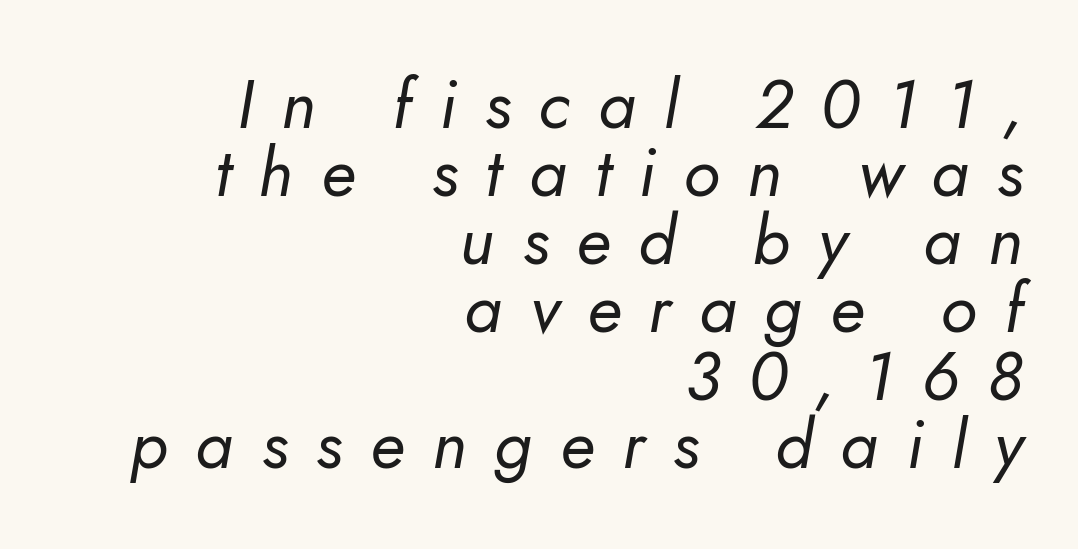
Q: Is the text bold? A: No.
Q: Is the text italic (slanted)? A: Yes, it leans right by about 10 degrees.
Q: Is the text underlined? A: No.
Q: How is the paragraph aligned? A: Right-aligned.
Q: Is the spacing between letters normal or unusually wide? A: Unusually wide.
Q: Is the spacing between lines tight, normal or loose? A: Tight.
Q: Width (condensed, normal, or wide)? A: Normal.
Q: Stroke contrast? A: Low.
Q: x-height? A: Small.
Q: Monospaced? A: No.
